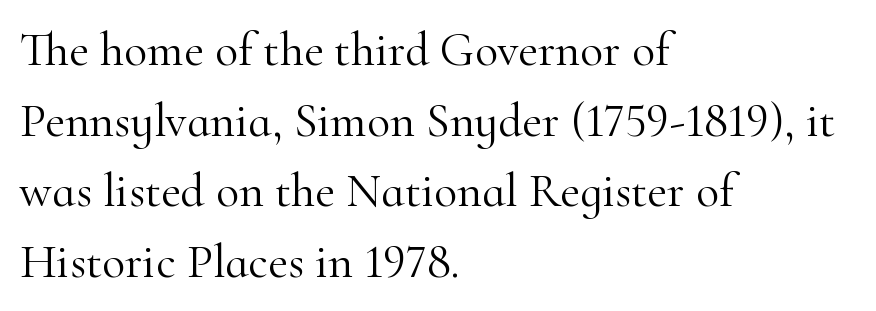
Q: Is the text bold? A: No.
Q: Is the text italic (slanted)? A: No, it is upright.
Q: Is the typeface a serif or a sans-serif typeface? A: Serif.
Q: Is the text underlined? A: No.
Q: How is the paragraph aligned? A: Left-aligned.
Q: Is the spacing between letters normal or unusually wide? A: Normal.
Q: Is the spacing between lines tight, normal or loose? A: Normal.
Q: Width (condensed, normal, or wide)? A: Normal.
Q: Stroke contrast? A: High.
Q: x-height? A: Small.
Q: Monospaced? A: No.
